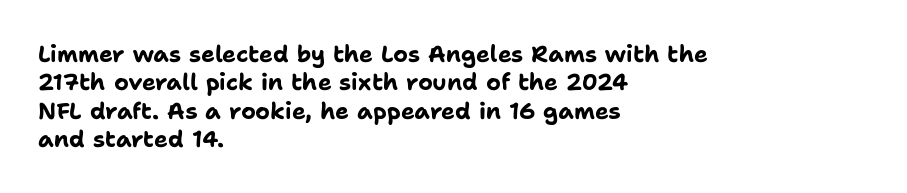
Plain, unruled lines of type. Heft: maximum for text — a bold. The tracking reads as untouched default to a designer's eye. Nope, not italic — everything's standing straight.
